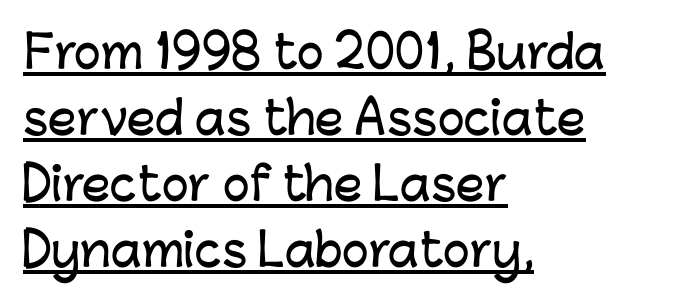
{"serif": "no", "italic": "no", "width": "normal", "stroke_contrast": "low", "x_height": "medium", "monospaced": "no", "underline": "yes", "align": "left", "line_spacing": "normal", "line_spacing_ratio": 1.47, "letter_spacing": "normal", "letter_spacing_em": 0.0, "glyph_px": 45}
